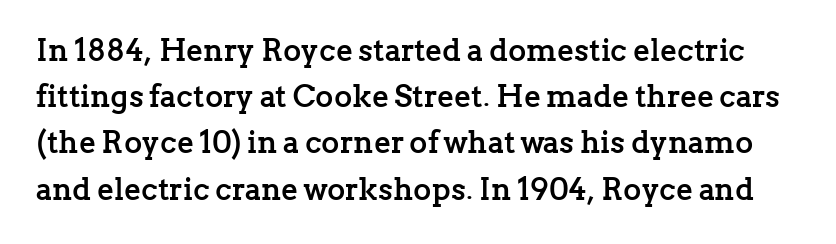
Tracking here is standard; glyphs follow each other at the usual distance. A bare baseline throughout the passage. How would I describe the line gaps? Plain and ordinary. You could not count columns in this text — the font is proportionally spaced. Bold? Absolutely — the strokes are thick and heavy. The letters carry serifs — small finishing strokes at the ends of their stems.
